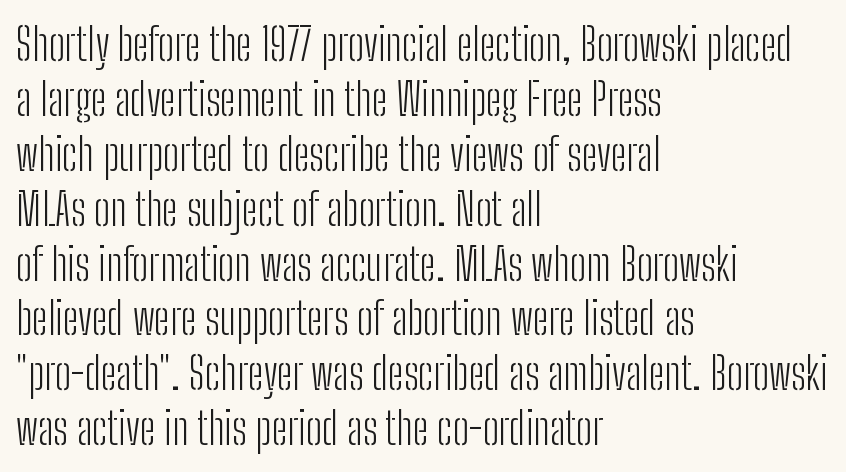
The passage is arranged the way most books set body copy — flush left. The lettering stays uniformly vertical, giving the passage a roman look. Each word holds together tightly as a unit, with standard inter-letter gaps. What kind of face is this? One without serifs — a sans. The typeface has the unassuming heft of standard copy or less. A bare baseline throughout the passage.
